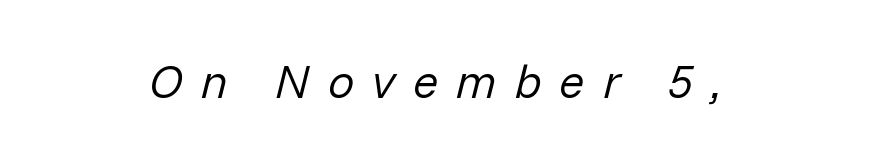
Emphasis-style slanted type is in use. A typesetter would call this proportional, since set widths differ per character. Horizontal alignment here is central, giving a formal, balanced look. Stroke mass is kept to a normal reading level or below.
